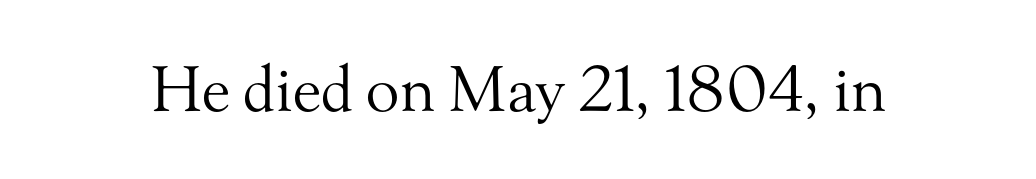
{"serif": "yes", "italic": "no", "bold": "no", "weight": "regular", "width": "normal", "stroke_contrast": "medium", "x_height": "small", "monospaced": "no", "underline": "no", "letter_spacing": "normal", "letter_spacing_em": 0.0, "glyph_px": 62}
